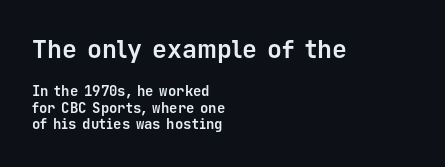
The designer gave the opening block more size than the closing block. Designer's note — italics off, roman on. Descenders hang freely into open space. Alignment: flush left. Typesetter's note: full bold, strokes at maximum text heaviness. What stands out about the letter spacing? Nothing — it is the standard amount.
